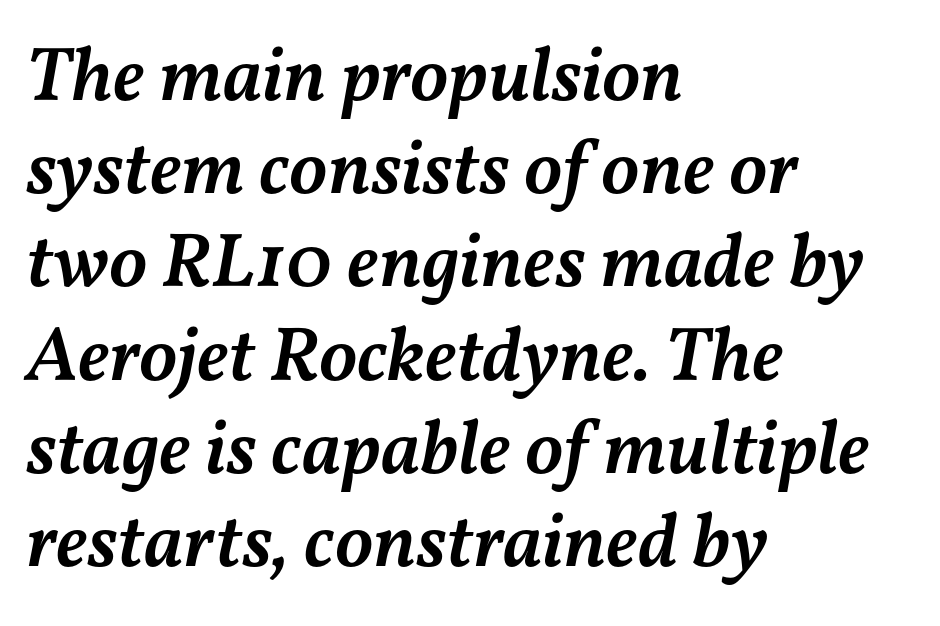
The image shows 77 px semibold type, italic (leaning right); set left-aligned, line spacing 1.21x, normal letter spacing, not underlined; medium stroke contrast and a medium x-height.
